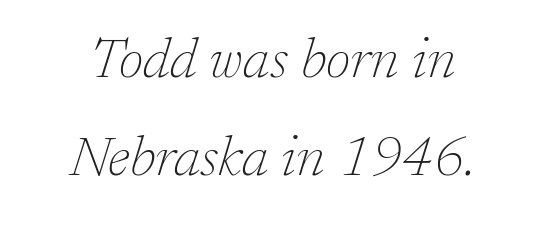
Tall strokes in this sample are angled rather than plumb. Typographically, this falls in the serif category. Unmarked baselines from the first word to the last. Looks like regular typesetting: each glyph gets only the width it needs.
